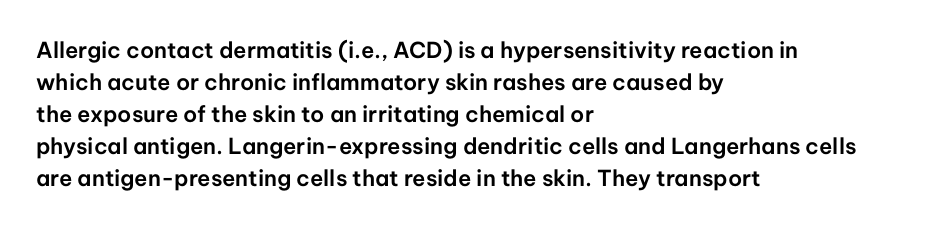
These lines were composed using upright roman letters. If you drew a ruler down the left edge, every line would touch it. In terms of leading, this rendering sits right in the middle. These lines keep a tight, regular rhythm from letter to letter. The glyphs are unaccompanied by any horizontal stroke below them.
